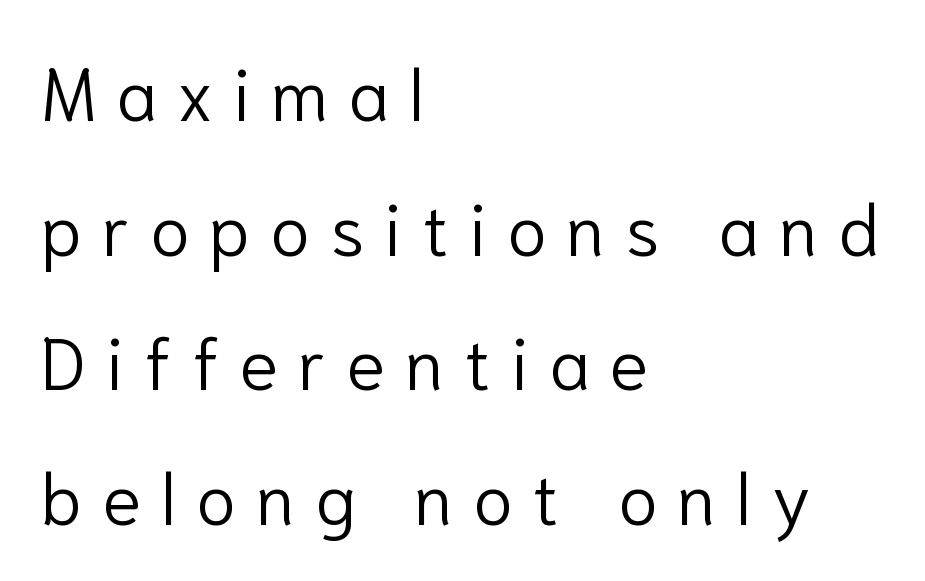
{"serif": "no", "italic": "no", "bold": "no", "weight": "light", "width": "normal", "stroke_contrast": "low", "x_height": "medium", "monospaced": "no", "underline": "no", "align": "left", "line_spacing_ratio": 1.87, "letter_spacing": "wide", "letter_spacing_em": 0.28, "glyph_px": 72}
